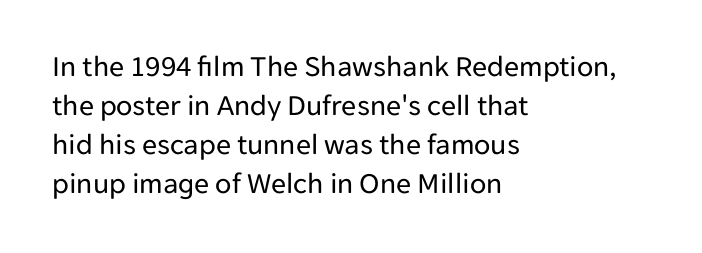
The space between consecutive lines is moderate. Letterform terminals end flat and unadorned throughout the passage. Between one letter and the next there's only the usual sliver of space. The area under the type is left untouched.
